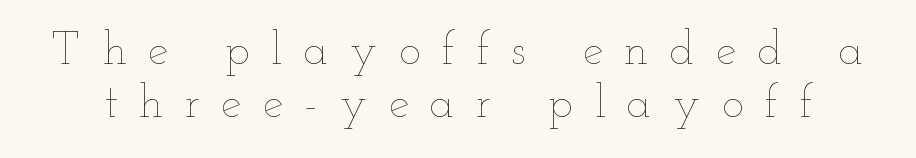
The image shows 46 px thin, wide type, upright; set tight line spacing (1.15x), unusually wide letter spacing (+0.47 em), not underlined; low stroke contrast and a small x-height.
